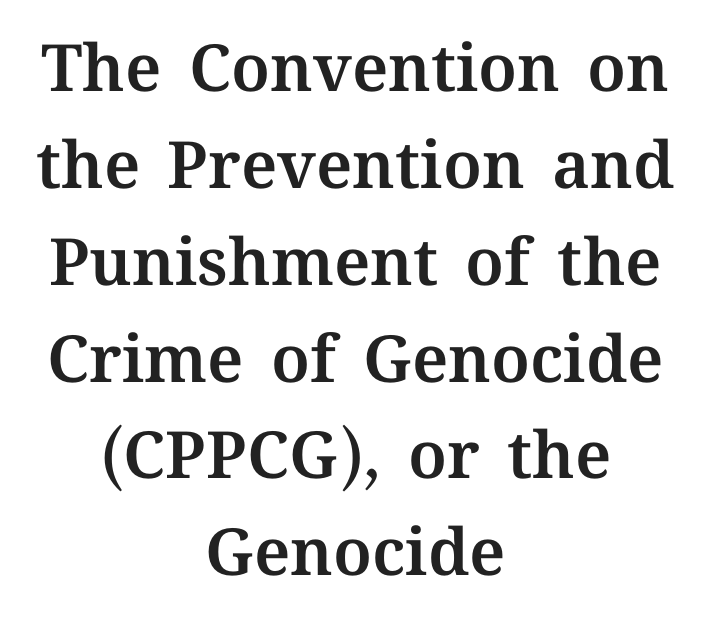
Q: Is the text italic (slanted)? A: No, it is upright.
Q: Is the text underlined? A: No.
Q: How is the paragraph aligned? A: Centered.
Q: Is the spacing between letters normal or unusually wide? A: Normal.
Q: Is the spacing between lines tight, normal or loose? A: Normal.
Q: Width (condensed, normal, or wide)? A: Normal.
Q: Stroke contrast? A: Medium.
Q: x-height? A: Medium.
Q: Monospaced? A: No.
